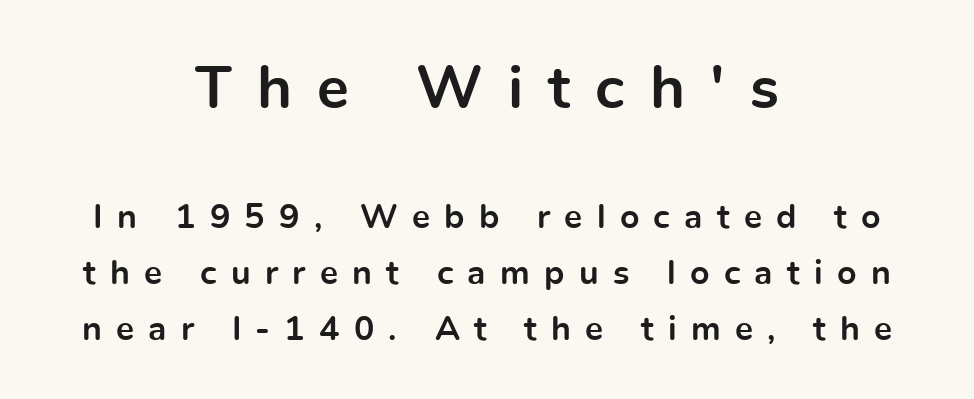
Proportional: the letters do not fall into vertical columns. Look at the glyph heights: the upper group is clearly the bigger setting. Where is the straight margin? There isn't one; the lines are centered. The glyphs are unaccompanied by any horizontal stroke below them.
